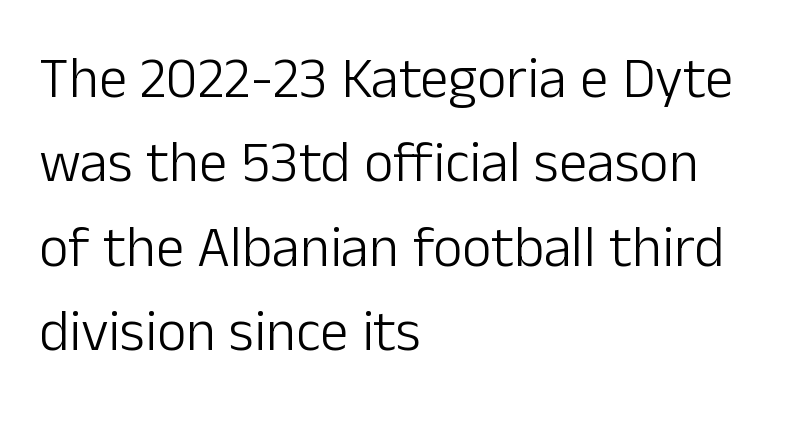
The image shows 57 px light sans-serif type, upright; set left-aligned, normal line spacing (1.48x), normal letter spacing, not underlined; low stroke contrast and a medium x-height.
